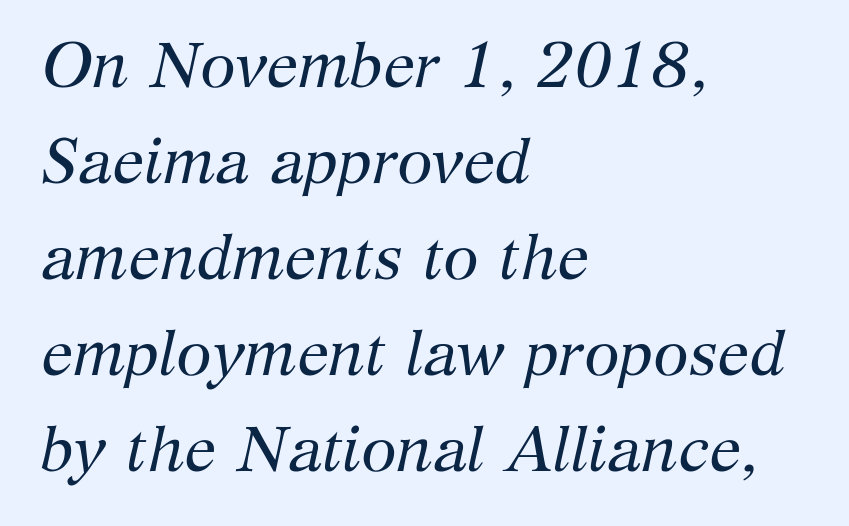
Q: Is the text bold? A: No.
Q: Is the text italic (slanted)? A: Yes, it leans right by about 12 degrees.
Q: Is the typeface a serif or a sans-serif typeface? A: Serif.
Q: Is the text underlined? A: No.
Q: How is the paragraph aligned? A: Left-aligned.
Q: Is the spacing between letters normal or unusually wide? A: Normal.
Q: Is the spacing between lines tight, normal or loose? A: Normal.
Q: Width (condensed, normal, or wide)? A: Normal.
Q: Stroke contrast? A: Medium.
Q: x-height? A: Medium.
Q: Monospaced? A: No.
